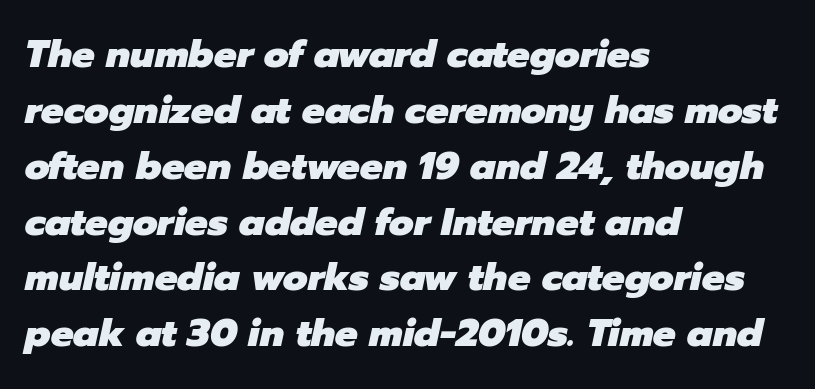
Q: Is the text bold? A: Yes.
Q: Is the text italic (slanted)? A: Yes, it leans right by about 12 degrees.
Q: Is the text underlined? A: No.
Q: How is the paragraph aligned? A: Left-aligned.
Q: Is the spacing between letters normal or unusually wide? A: Normal.
Q: Is the spacing between lines tight, normal or loose? A: Normal.
Q: Width (condensed, normal, or wide)? A: Normal.
Q: Stroke contrast? A: Low.
Q: x-height? A: Medium.
Q: Monospaced? A: No.
